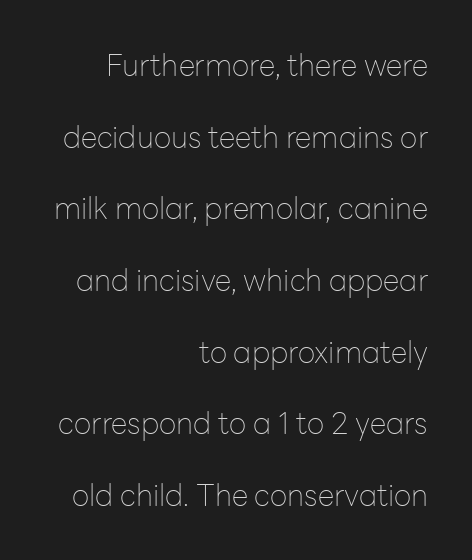
Q: Is the text bold? A: No.
Q: Is the text italic (slanted)? A: No, it is upright.
Q: Is the typeface a serif or a sans-serif typeface? A: Sans-serif.
Q: Is the text underlined? A: No.
Q: How is the paragraph aligned? A: Right-aligned.
Q: Is the spacing between letters normal or unusually wide? A: Normal.
Q: Is the spacing between lines tight, normal or loose? A: Loose.
Q: Width (condensed, normal, or wide)? A: Normal.
Q: Stroke contrast? A: Low.
Q: x-height? A: Medium.
Q: Monospaced? A: No.
